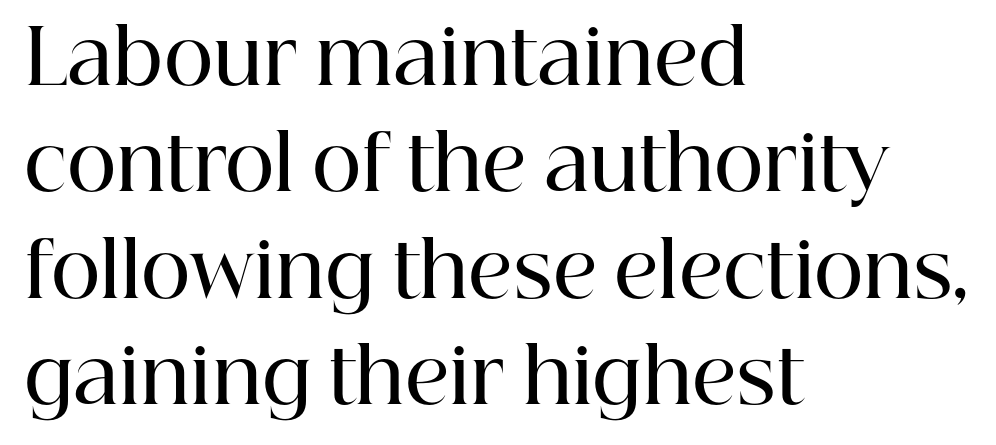
How are the letters spaced? Ordinarily, with no added tracking. Letters rest on an invisible, unmarked baseline. Normally led — the rows are evenly, conventionally spaced. Its strokes are somewhat broadened, the hallmark of semibold type.
